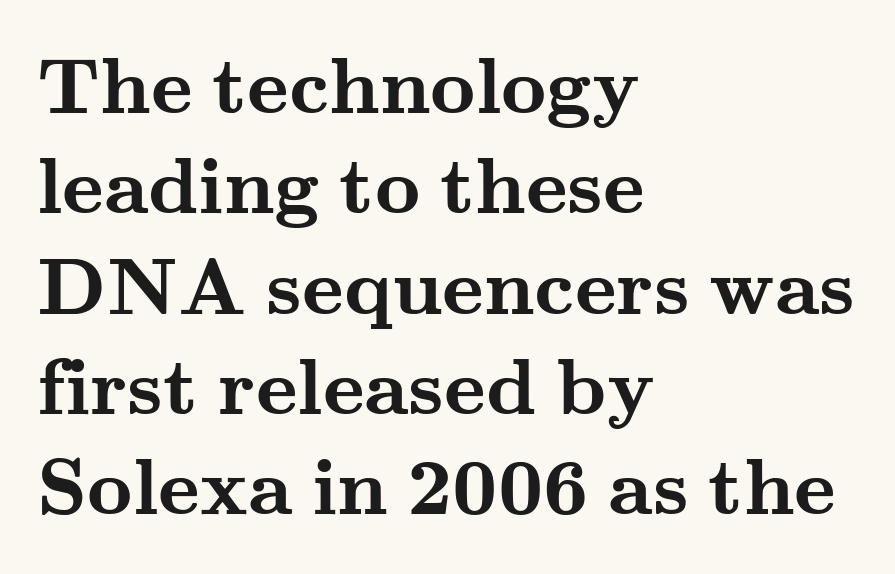
What stands out about the letter spacing? Nothing — it is the standard amount. One glance says typical: line gaps are just what's usual. Spacing verdict: proportional, widths tailored to each character. These lines stack with their left ends in a neat column.
